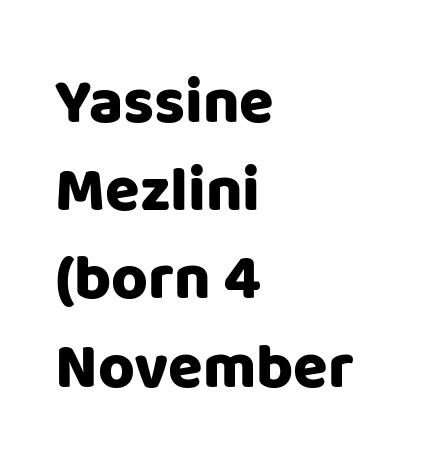
The characters display no serif detailing; their extremities are plain. Honestly, the row spacing looks completely unremarkable. Compared with typical body copy, the letter spacing here is the same. You could not count columns in this text — the font is proportionally spaced. Emphasis by weight is at full strength: bold. This rendering features lettering with no underline.
